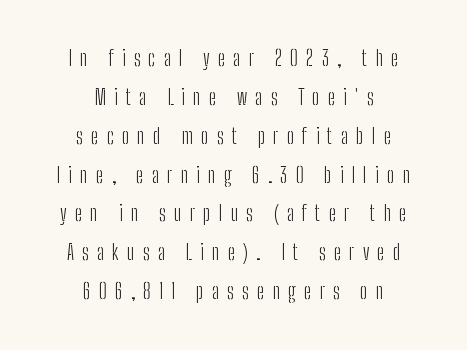
Q: Is the text bold? A: No.
Q: Is the text italic (slanted)? A: No, it is upright.
Q: Is the text underlined? A: No.
Q: How is the paragraph aligned? A: Centered.
Q: Is the spacing between letters normal or unusually wide? A: Unusually wide.
